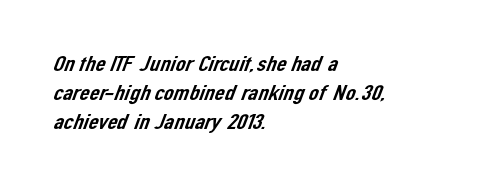
Q: Is the text underlined? A: No.
Q: How is the paragraph aligned? A: Left-aligned.
Q: Is the spacing between letters normal or unusually wide? A: Normal.
Q: Is the spacing between lines tight, normal or loose? A: Normal.
